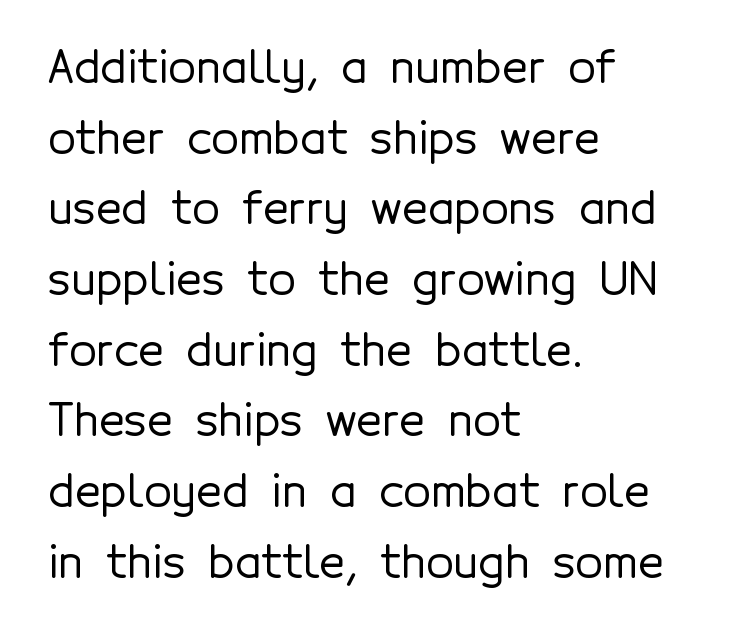
The image shows 45 px sans-serif type, upright; set left-aligned, normal line spacing (1.57x), normal letter spacing, not underlined; a medium x-height.
